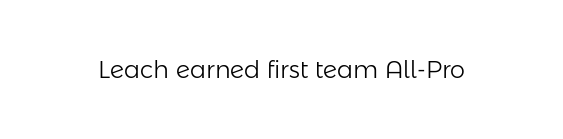
Q: Is the text bold? A: No.
Q: Is the text italic (slanted)? A: No, it is upright.
Q: Is the text underlined? A: No.
Q: Is the spacing between letters normal or unusually wide? A: Normal.
